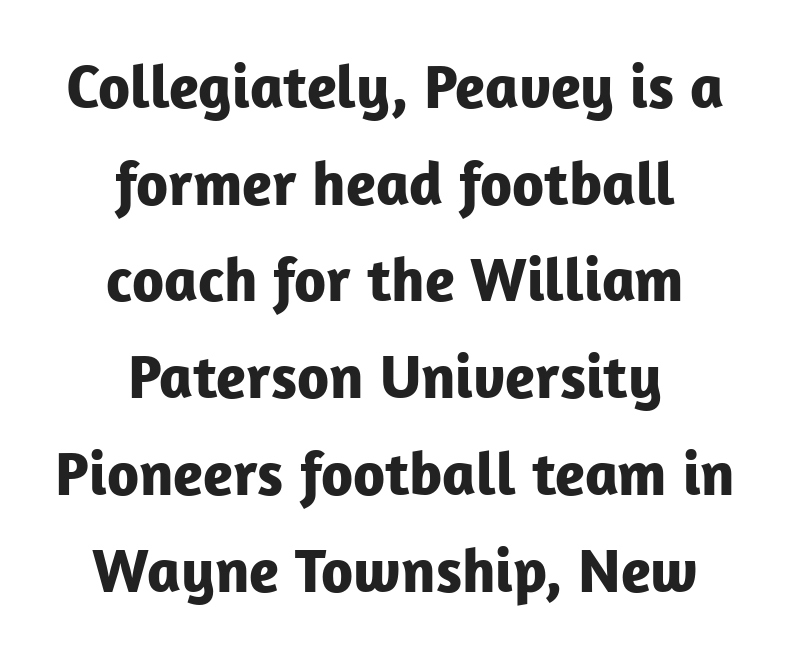
{"serif": "no", "italic": "no", "bold": "yes", "weight": "bold", "width": "normal", "stroke_contrast": "low", "x_height": "medium", "monospaced": "no", "underline": "no", "align": "center", "line_spacing": "normal", "line_spacing_ratio": 1.56, "letter_spacing": "normal", "letter_spacing_em": 0.0, "glyph_px": 62}
